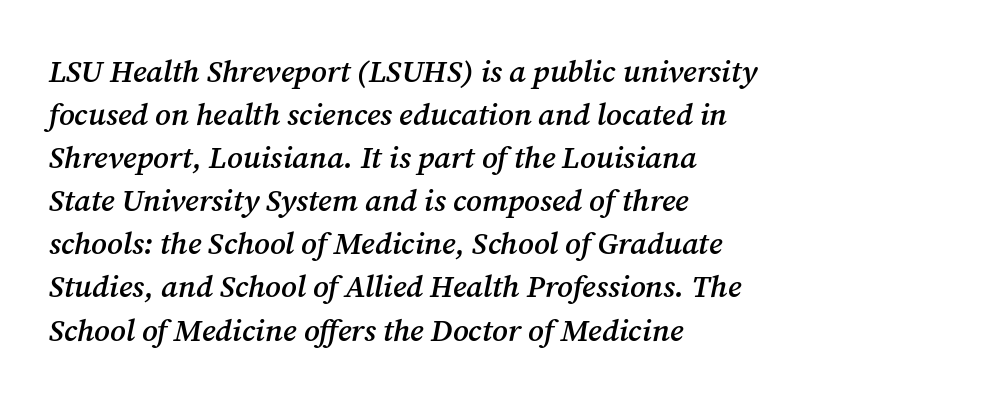
{"serif": "yes", "italic": "yes", "lean": "right", "slant_degrees": 12, "bold": "semi", "weight": "semibold", "width": "normal", "stroke_contrast": "medium", "x_height": "medium", "monospaced": "no", "underline": "no", "align": "left", "line_spacing": "normal", "line_spacing_ratio": 1.39, "letter_spacing": "normal", "letter_spacing_em": 0.0, "glyph_px": 31}
